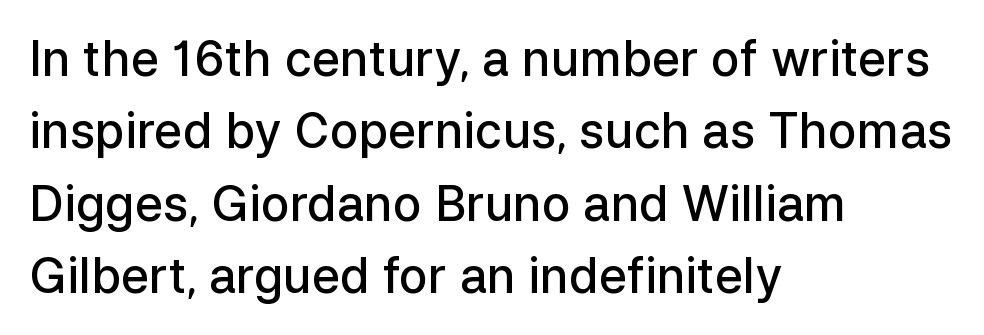
Here the glyphs are tracked normally, forming tight word shapes. Vertically, the passage feels balanced, rows spaced as you'd expect. Check where the strokes stop: nothing finishes them off — pure sans. The sample has been set in demibold, a notch under bold.
